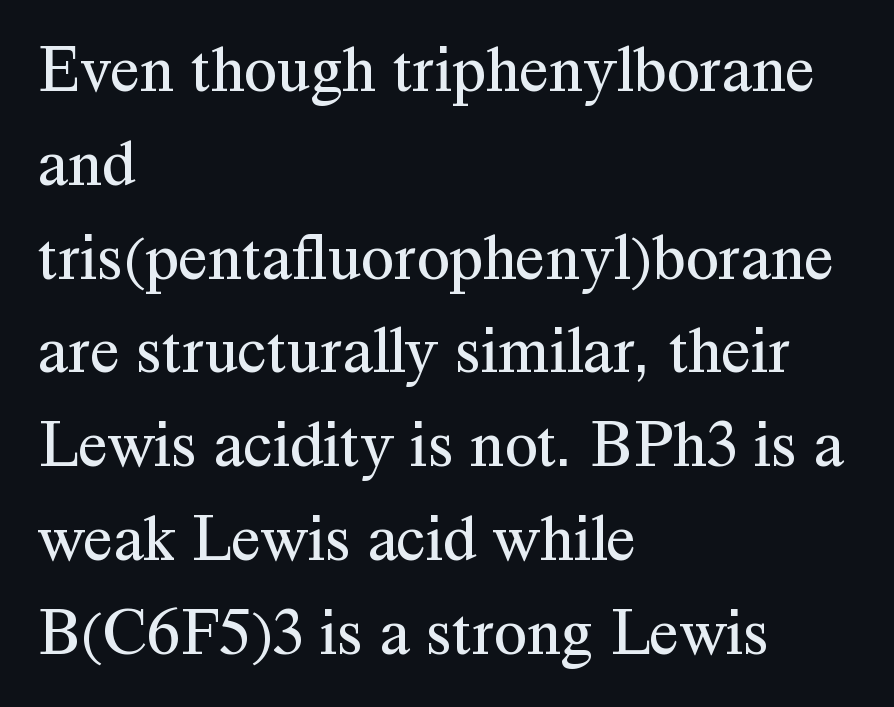
{"serif": "yes", "italic": "no", "bold": "no", "weight": "regular", "width": "normal", "stroke_contrast": "medium", "x_height": "medium", "monospaced": "no", "underline": "no", "align": "left", "line_spacing": "normal", "line_spacing_ratio": 1.4, "letter_spacing": "normal", "letter_spacing_em": 0.0, "glyph_px": 67}
